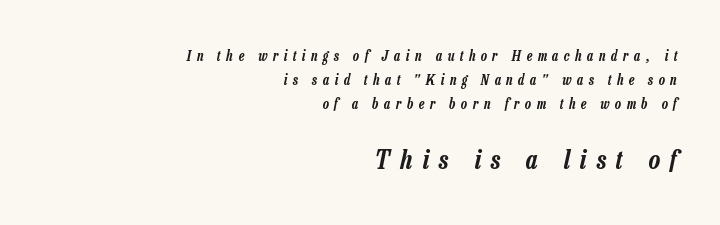
Q: Is the text italic (slanted)? A: Yes, it leans right by about 13 degrees.
Q: Is the text underlined? A: No.
Q: How is the paragraph aligned? A: Right-aligned.
Q: Is the spacing between letters normal or unusually wide? A: Unusually wide.
Q: Which block of text is set in a larger size, the first (top) or the second (bottom)? A: The second (bottom) one.
